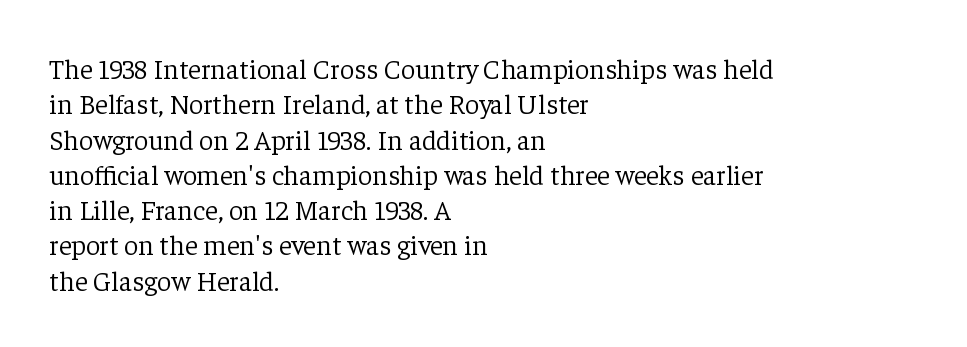
Observe the serifs anchoring each vertical stroke in this sample. A typesetter would call this proportional, since set widths differ per character. Stroke mass is kept to a normal reading level or below. Beneath every word, the page is bare.
